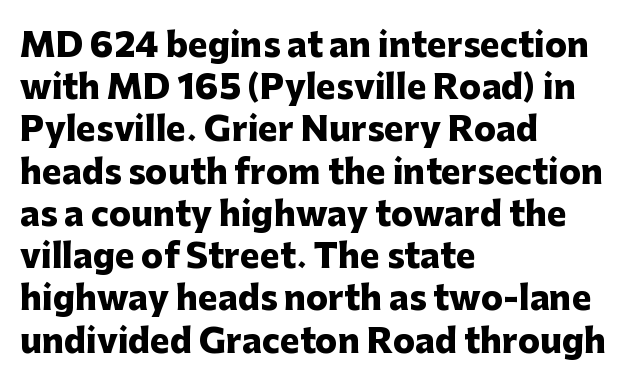
{"serif": "no", "italic": "no", "bold": "yes", "weight": "heavy", "width": "normal", "stroke_contrast": "low", "x_height": "medium", "monospaced": "no", "underline": "no", "align": "left", "line_spacing": "normal", "line_spacing_ratio": 1.28, "letter_spacing": "normal", "letter_spacing_em": 0.0, "glyph_px": 33}
